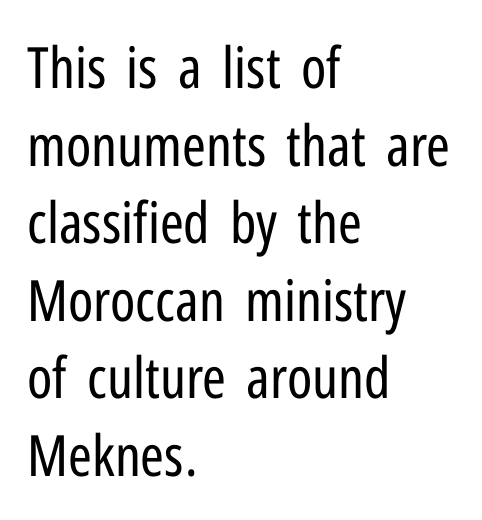
Layout note: lines flush left. Compared with typical paragraphs, the rows here are spaced about the same. The face used here is a sans, in the tradition of grotesques and geometrics. This sample has the flowing, uneven cadence of proportional lettering. Unlike italic type, these characters show no tilt at all.
